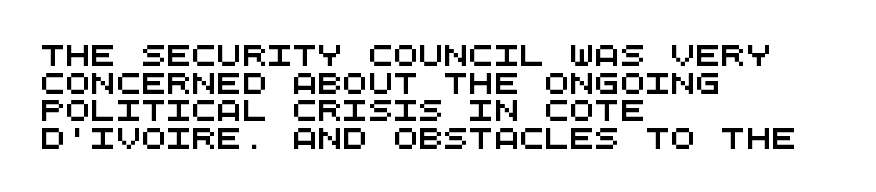
The leading is moderate, giving the passage an even texture. The text block is weighted toward the left margin, trailing off unevenly rightward. Look at the tracking — it's just the regular setting, nothing added. Honestly, there is no underline to notice here at all.
